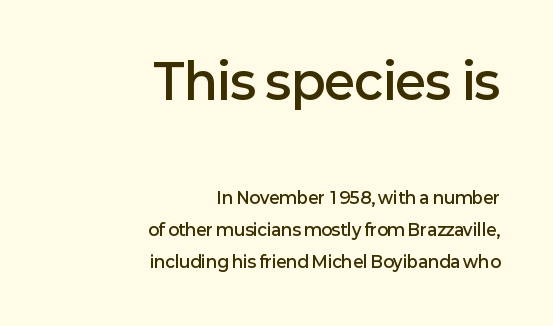
The image shows 48 px semibold sans-serif type, upright; set right-aligned, loose line spacing (2.01x), normal letter spacing, not underlined; the first (top) block is 3.0x larger; low stroke contrast and a medium x-height.
